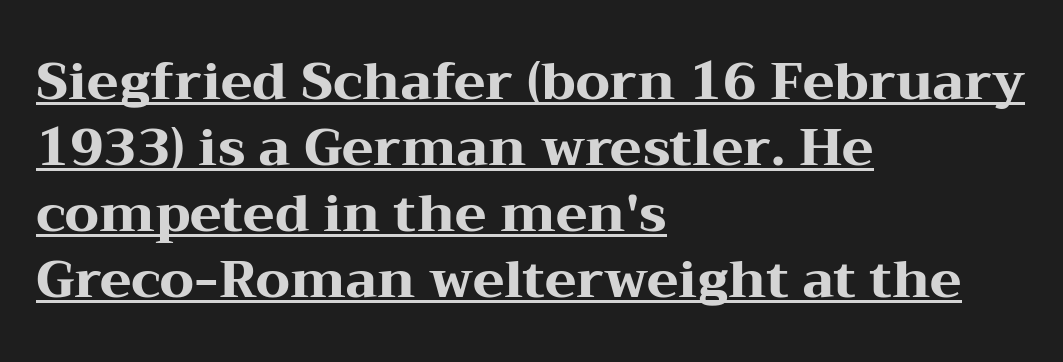
The designer went with a serif here, giving each stem small feet. Think of a printed novel: that variable character pitch is what you see here. This sample is left-justified, so line endings fall wherever the words run out. Tall strokes in this sample are plumb rather than angled.
